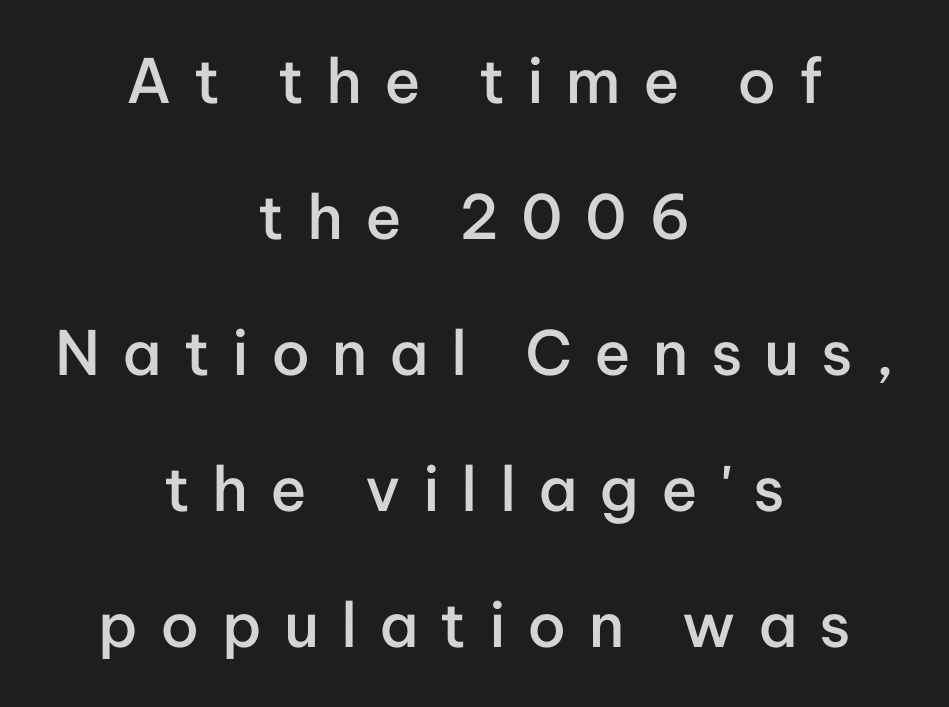
Q: Is the text bold? A: Semi-bold.
Q: Is the text italic (slanted)? A: No, it is upright.
Q: Is the typeface a serif or a sans-serif typeface? A: Sans-serif.
Q: Is the text underlined? A: No.
Q: How is the paragraph aligned? A: Centered.
Q: Is the spacing between letters normal or unusually wide? A: Unusually wide.
Q: Is the spacing between lines tight, normal or loose? A: Loose.
Q: Width (condensed, normal, or wide)? A: Normal.
Q: Stroke contrast? A: Low.
Q: x-height? A: Medium.
Q: Monospaced? A: No.
